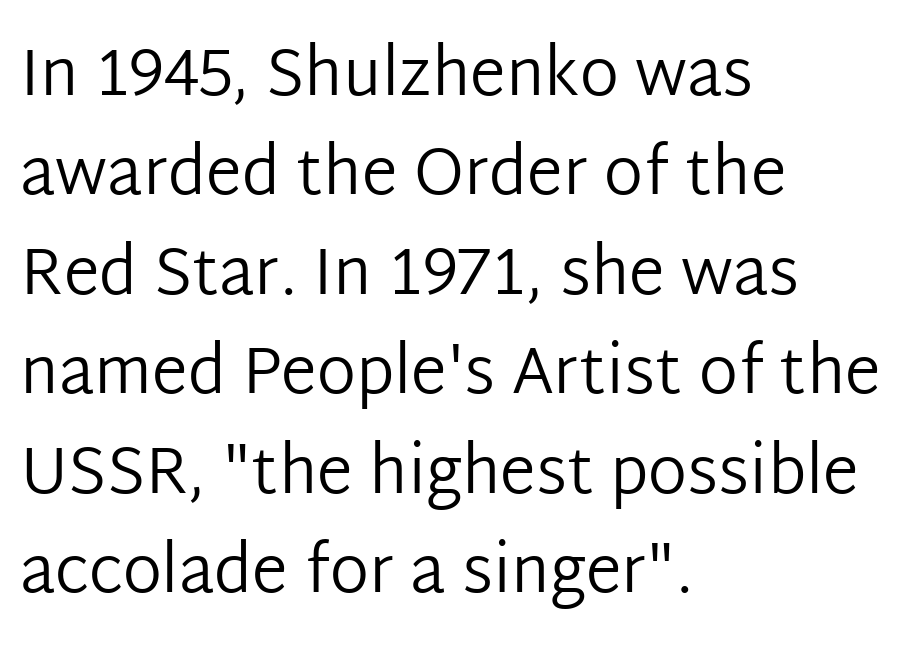
The cut favours lightness, reaching ordinary text weight at its darkest. These lines are set flush left with a ragged right edge. The typeface chosen for these lines omits serifs. The type is set solid horizontally, with unmodified tracking.
